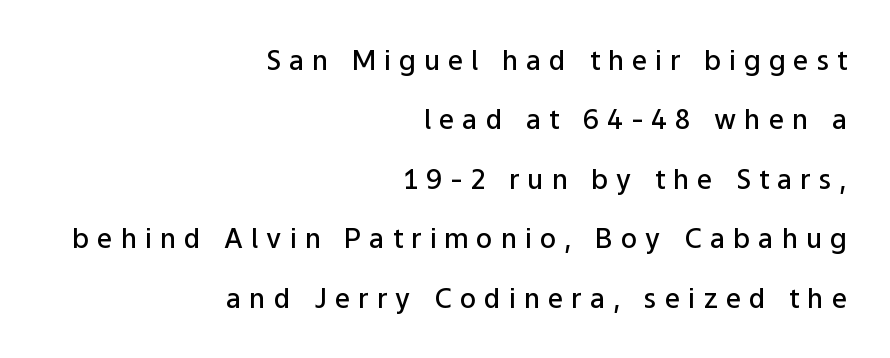
Q: Is the text bold? A: Semi-bold.
Q: Is the text italic (slanted)? A: No, it is upright.
Q: Is the text underlined? A: No.
Q: How is the paragraph aligned? A: Right-aligned.
Q: Is the spacing between letters normal or unusually wide? A: Unusually wide.
Q: Is the spacing between lines tight, normal or loose? A: Loose.
